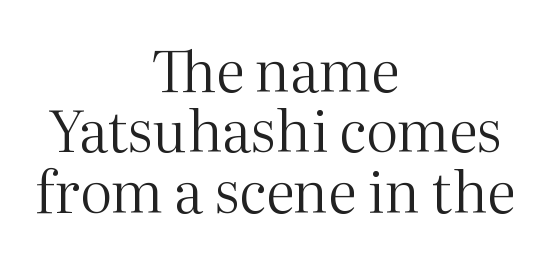
{"serif": "yes", "italic": "no", "bold": "no", "weight": "regular", "width": "normal", "stroke_contrast": "medium", "x_height": "medium", "monospaced": "no", "underline": "no", "align": "center", "line_spacing": "tight", "line_spacing_ratio": 1.06, "letter_spacing": "normal", "letter_spacing_em": 0.0, "glyph_px": 57}
